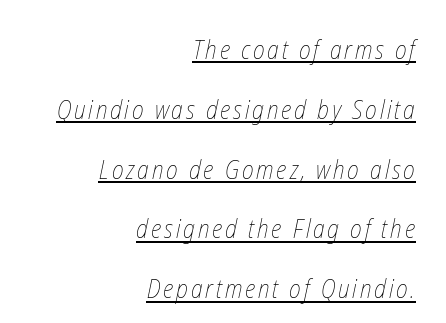
{"bold": "no", "underline": "yes", "align": "right", "line_spacing": "loose", "line_spacing_ratio": 2.3, "glyph_px": 26}
